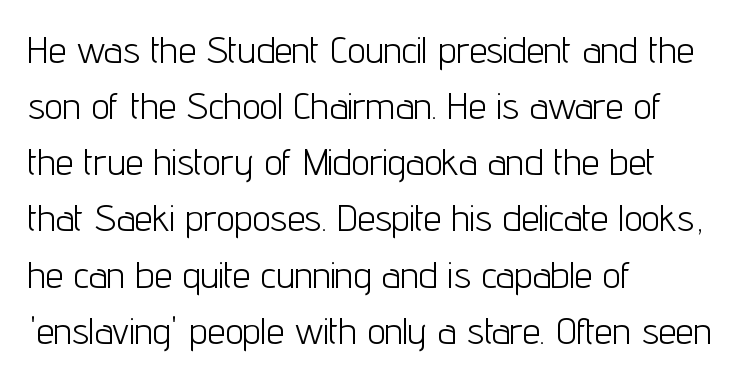
The image shows 36 px light, condensed sans-serif type, upright; set left-aligned, normal line spacing (1.56x), normal letter spacing, not underlined; low stroke contrast and a medium x-height.
